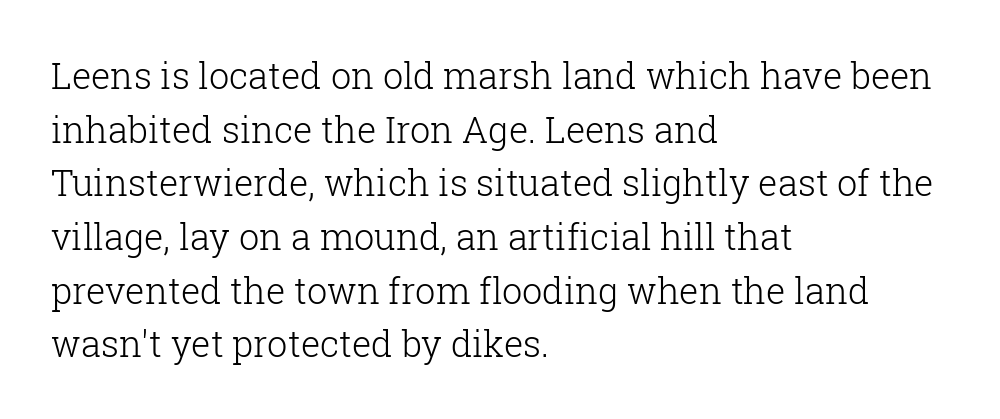
Underlining? Definitely not there. A typesetter would label this face a serif. The letters stand upright; this is a roman face. The rows are spaced the way most documents space them.
